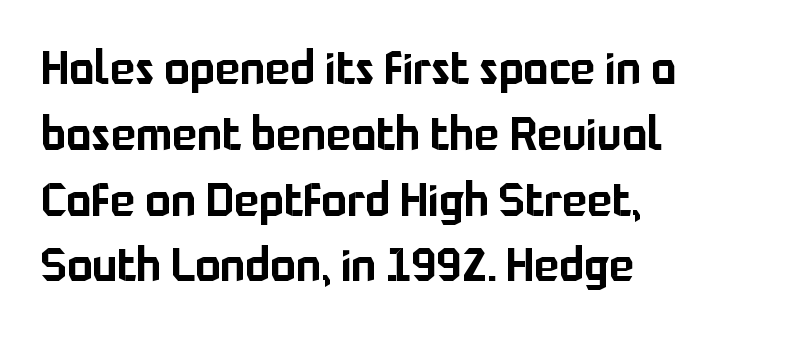
Words float on clear page, feet unadorned. Each line starts at the same left margin while the right side varies. Tracking here is standard; glyphs follow each other at the usual distance. A roman cut, with each character standing at attention. How would I describe the line gaps? Plain and ordinary. Think of a printed novel: that variable character pitch is what you see here.
